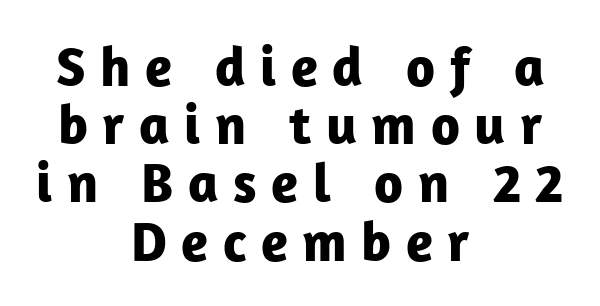
Q: Is the text bold? A: Yes.
Q: Is the text italic (slanted)? A: No, it is upright.
Q: Is the typeface a serif or a sans-serif typeface? A: Sans-serif.
Q: Is the text underlined? A: No.
Q: How is the paragraph aligned? A: Centered.
Q: Is the spacing between letters normal or unusually wide? A: Unusually wide.
Q: Is the spacing between lines tight, normal or loose? A: Tight.
Q: Width (condensed, normal, or wide)? A: Normal.
Q: Stroke contrast? A: Low.
Q: x-height? A: Medium.
Q: Monospaced? A: No.
